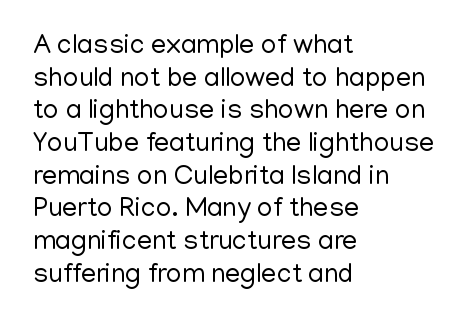
{"italic": "no", "bold": "no", "underline": "no", "align": "left", "line_spacing_ratio": 1.21, "letter_spacing": "normal", "letter_spacing_em": 0.0, "glyph_px": 27}
